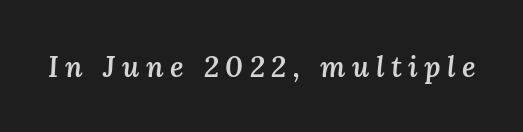
Characters are canted at an angle relative to the baseline's perpendicular. Emphasis by weight is partial: semibold. Letter spacing: wide. Anything drawn beneath the words? Only blank space. Is this a fixed-width face? No — the glyphs have proportional, varying widths.
